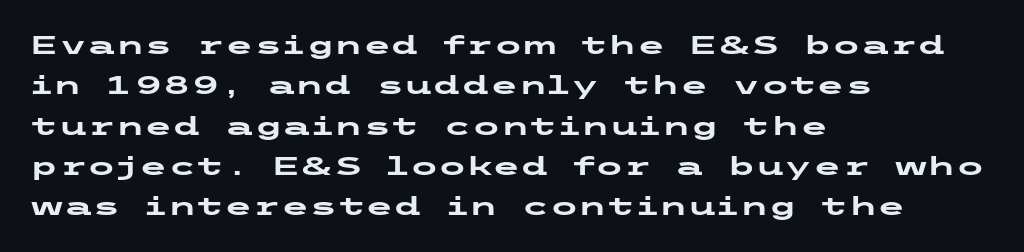
Q: Is the text bold? A: Yes.
Q: Is the text italic (slanted)? A: No, it is upright.
Q: Is the text underlined? A: No.
Q: How is the paragraph aligned? A: Left-aligned.
Q: Is the spacing between letters normal or unusually wide? A: Normal.
Q: Is the spacing between lines tight, normal or loose? A: Normal.
